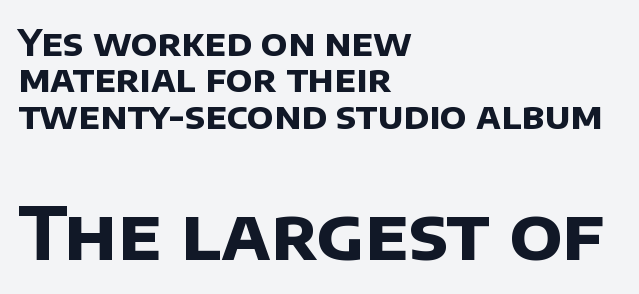
This is sans-serif lettering, the kind often seen on screens and signage. The paragraph shown leans on its left margin. Honestly, there is no underline to notice here at all. In terms of letterspacing, this is plain default setting.
